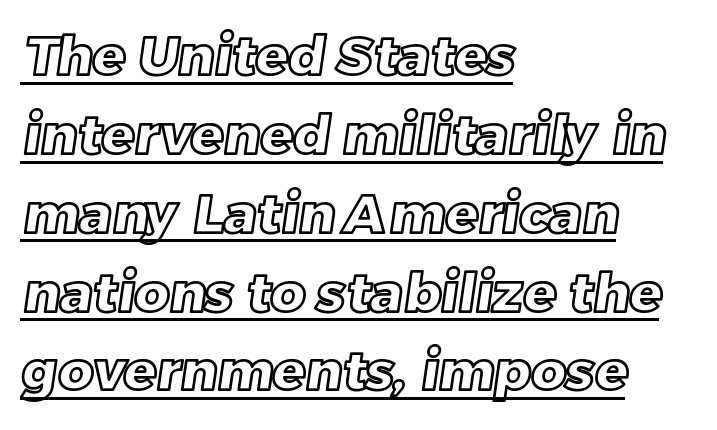
Q: Is the text underlined? A: Yes.
Q: How is the paragraph aligned? A: Left-aligned.
Q: Is the spacing between letters normal or unusually wide? A: Normal.
Q: Is the spacing between lines tight, normal or loose? A: Normal.
Q: Width (condensed, normal, or wide)? A: Normal.
Q: x-height? A: Large.
Q: Monospaced? A: No.
